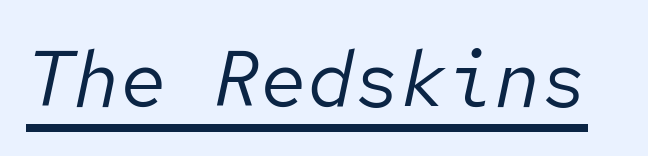
Short note: letters normally spaced. The face used here appears with an underline applied. Do the characters align in a grid? Yes, the font is monospaced. The font is comparable to plain body text, perhaps lighter. The glyphs look as if they've been sheared to an angle.
